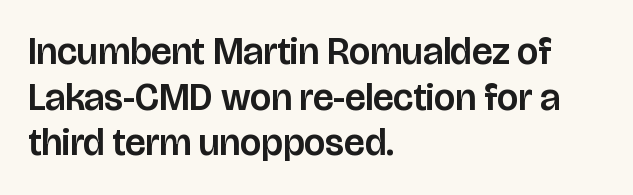
Q: Is the text italic (slanted)? A: No, it is upright.
Q: Is the typeface a serif or a sans-serif typeface? A: Sans-serif.
Q: Is the text underlined? A: No.
Q: How is the paragraph aligned? A: Left-aligned.
Q: Is the spacing between letters normal or unusually wide? A: Normal.
Q: Width (condensed, normal, or wide)? A: Normal.
Q: Stroke contrast? A: Low.
Q: x-height? A: Large.
Q: Monospaced? A: No.
